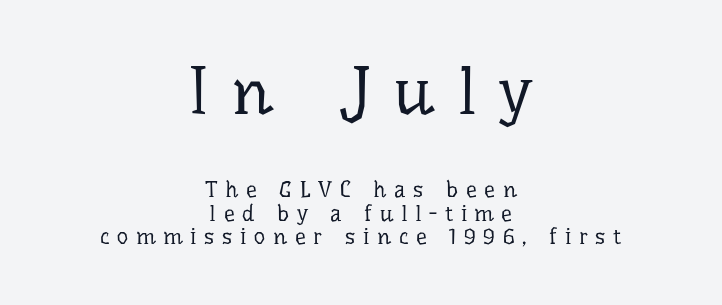
Q: Is the text bold? A: No.
Q: Is the text italic (slanted)? A: No, it is upright.
Q: Is the typeface a serif or a sans-serif typeface? A: Serif.
Q: Is the text underlined? A: No.
Q: How is the paragraph aligned? A: Centered.
Q: Is the spacing between letters normal or unusually wide? A: Unusually wide.
Q: Is the spacing between lines tight, normal or loose? A: Tight.
Q: Which block of text is set in a larger size, the first (top) or the second (bottom)? A: The first (top) one.
Q: Width (condensed, normal, or wide)? A: Normal.
Q: Stroke contrast? A: Low.
Q: x-height? A: Medium.
Q: Monospaced? A: No.
